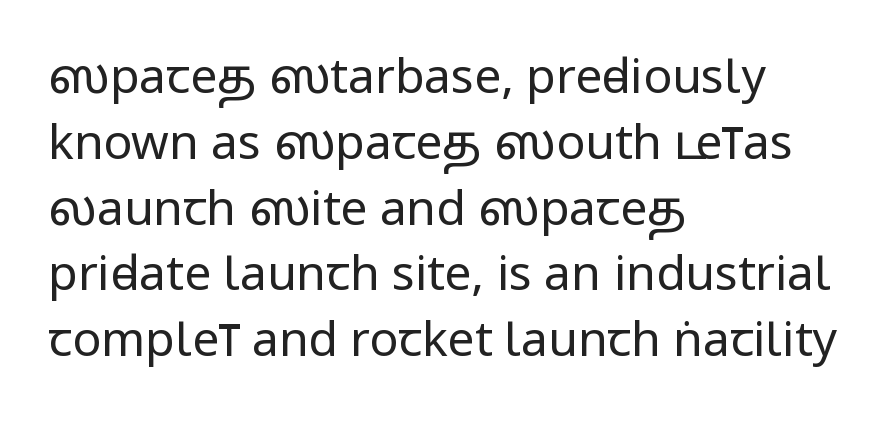
{"serif": "no", "italic": "no", "bold": "no", "weight": "regular", "width": "condensed", "stroke_contrast": "low", "underline": "no", "align": "left", "line_spacing": "normal", "line_spacing_ratio": 1.37, "letter_spacing": "normal", "letter_spacing_em": 0.0, "glyph_px": 48}
